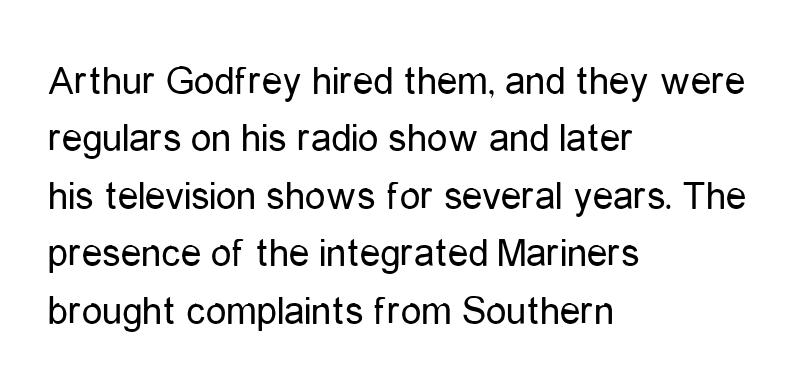
{"serif": "no", "italic": "no", "bold": "no", "weight": "regular", "width": "condensed", "stroke_contrast": "low", "x_height": "medium", "monospaced": "no", "underline": "no", "align": "left", "line_spacing": "normal", "line_spacing_ratio": 1.4, "letter_spacing": "normal", "letter_spacing_em": 0.0, "glyph_px": 41}
